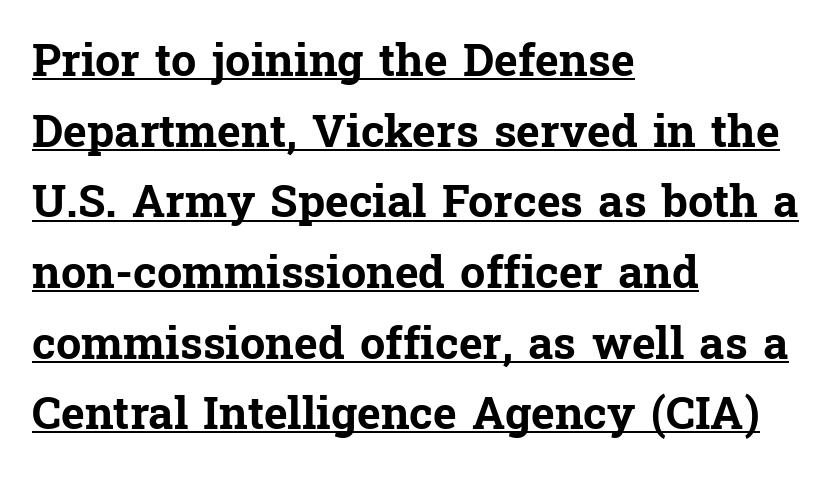
The image shows 45 px bold serif type, upright; set left-aligned, normal line spacing (1.57x), normal letter spacing, underlined; low stroke contrast and a medium x-height.
